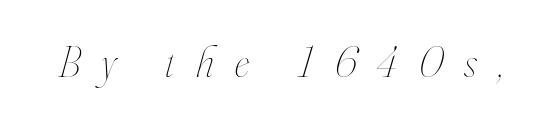
Underline: absent. When letters slant like this, we call the style italic. No extra ink here — the face is not bold. Proportional: the letters do not fall into vertical columns. In terms of letterspacing, this is a distinctly airy, spread setting.
